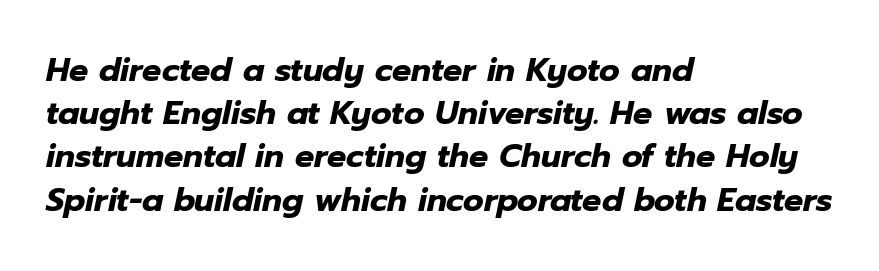
Q: Is the text bold? A: Yes.
Q: Is the text italic (slanted)? A: Yes, it leans right by about 12 degrees.
Q: Is the text underlined? A: No.
Q: How is the paragraph aligned? A: Left-aligned.
Q: Is the spacing between letters normal or unusually wide? A: Normal.
Q: Is the spacing between lines tight, normal or loose? A: Normal.
Q: Width (condensed, normal, or wide)? A: Normal.
Q: Stroke contrast? A: Low.
Q: x-height? A: Medium.
Q: Monospaced? A: No.
